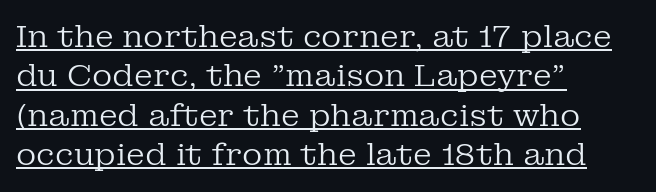
The image shows 31 px regular-weight serif type, upright; set left-aligned, normal line spacing (1.27x), normal letter spacing, underlined; low stroke contrast and a medium x-height.
